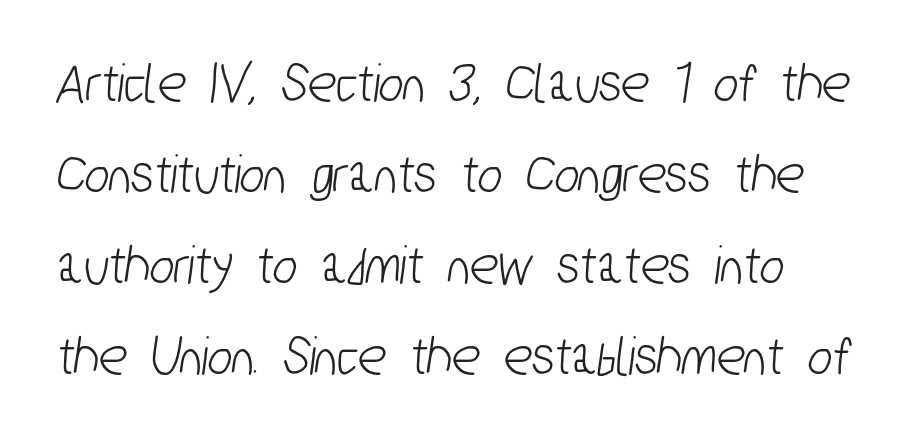
{"serif": "no", "width": "condensed", "stroke_contrast": "low", "x_height": "medium", "monospaced": "no", "underline": "no", "align": "left", "line_spacing": "normal", "line_spacing_ratio": 1.57, "letter_spacing": "normal", "letter_spacing_em": 0.0, "glyph_px": 58}
